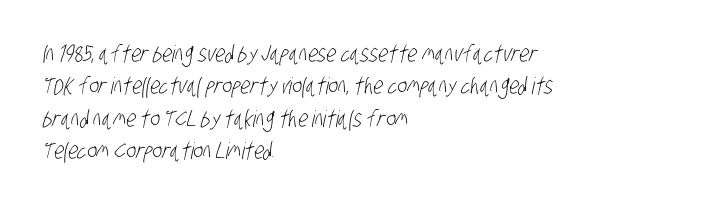
Q: Is the text bold? A: No.
Q: Is the text underlined? A: No.
Q: How is the paragraph aligned? A: Left-aligned.
Q: Is the spacing between letters normal or unusually wide? A: Normal.
Q: Is the spacing between lines tight, normal or loose? A: Normal.
